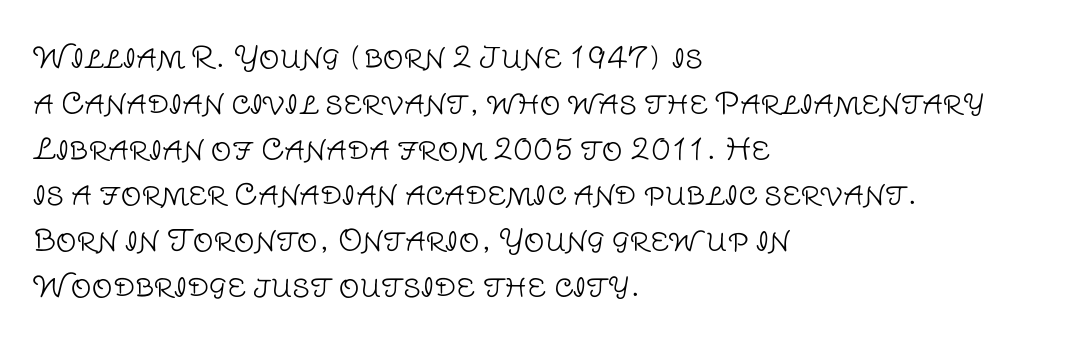
{"serif": "no", "bold": "no", "weight": "light", "width": "normal", "stroke_contrast": "low", "x_height": "large", "monospaced": "no", "underline": "no", "align": "left", "line_spacing": "normal", "line_spacing_ratio": 1.58, "letter_spacing": "normal", "letter_spacing_em": 0.0, "glyph_px": 29}
